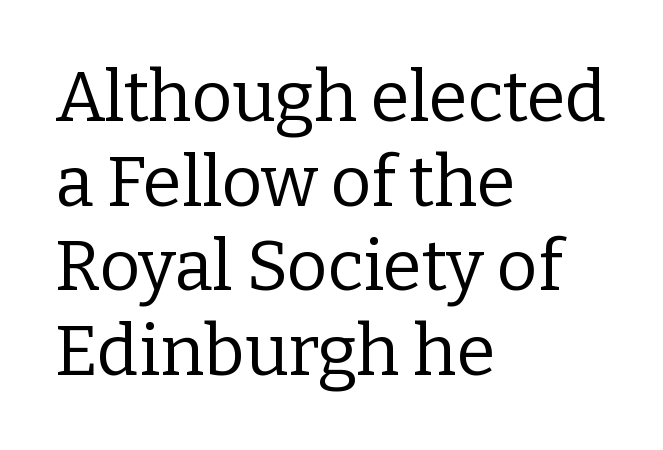
The image shows 70 px regular-weight serif type, upright; set left-aligned, line spacing 1.21x, normal letter spacing, not underlined; low stroke contrast and a medium x-height.
